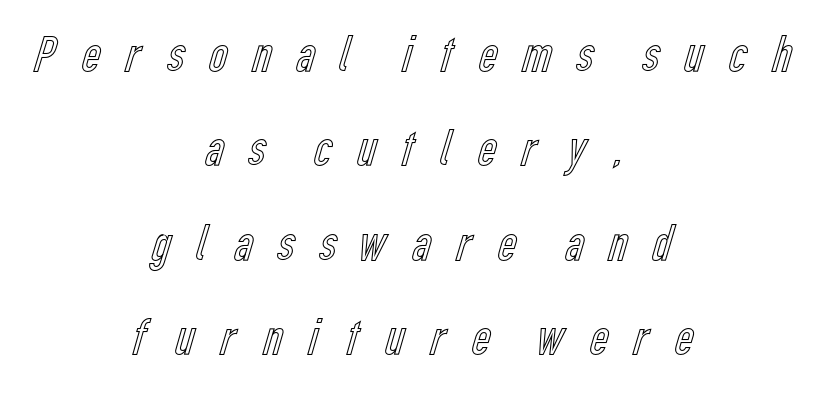
Q: Is the text italic (slanted)? A: Yes.
Q: Is the text underlined? A: No.
Q: How is the paragraph aligned? A: Centered.
Q: Is the spacing between letters normal or unusually wide? A: Unusually wide.
Q: Width (condensed, normal, or wide)? A: Condensed.
Q: x-height? A: Medium.
Q: Monospaced? A: No.
